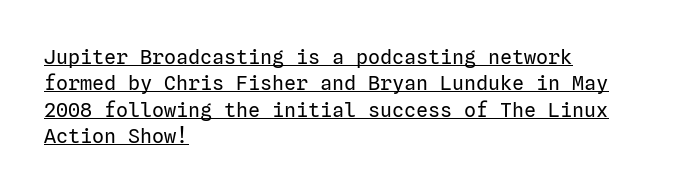
These lines sit exactly where default settings would place them. What decoration does the sample have? An underline. Glyph-to-glyph distance matches everyday printed text. Nope, not italic — everything's standing straight. Each line starts at the same left margin while the right side varies.
